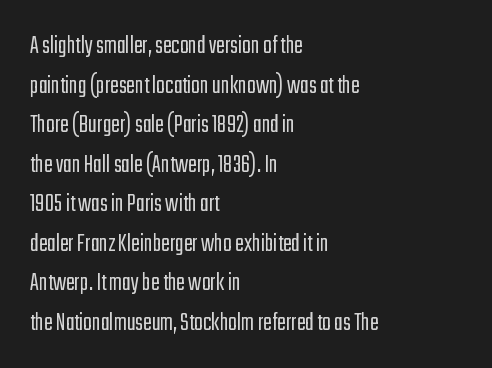
Q: Is the text bold? A: No.
Q: Is the text italic (slanted)? A: No, it is upright.
Q: Is the text underlined? A: No.
Q: How is the paragraph aligned? A: Left-aligned.
Q: Is the spacing between letters normal or unusually wide? A: Normal.
Q: Is the spacing between lines tight, normal or loose? A: Normal.
